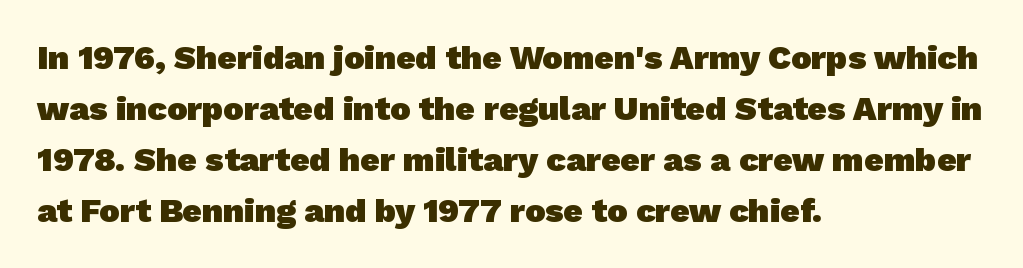
Q: Is the text bold? A: Yes.
Q: Is the typeface a serif or a sans-serif typeface? A: Sans-serif.
Q: Is the text underlined? A: No.
Q: How is the paragraph aligned? A: Left-aligned.
Q: Is the spacing between letters normal or unusually wide? A: Normal.
Q: Is the spacing between lines tight, normal or loose? A: Normal.
Q: Width (condensed, normal, or wide)? A: Normal.
Q: Stroke contrast? A: Low.
Q: x-height? A: Medium.
Q: Monospaced? A: No.
